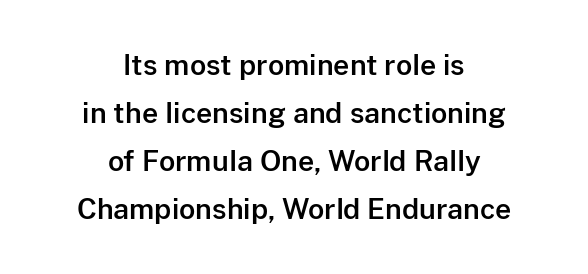
The image shows 28 px sans-serif type, upright; set centered, line spacing 1.71x, normal letter spacing, not underlined; low stroke contrast and a medium x-height.
